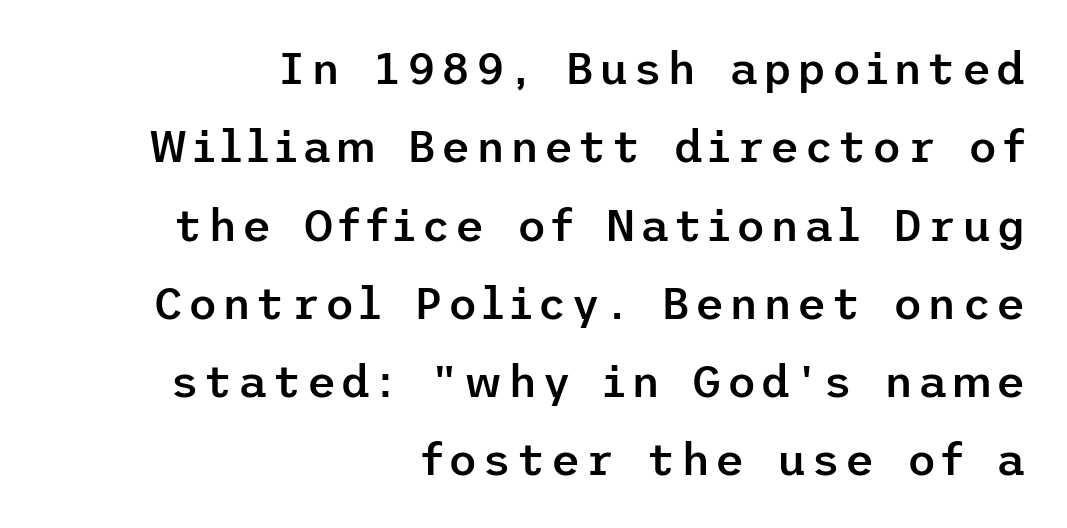
The image shows 45 px semibold sans-serif type, upright; set right-aligned, line spacing 1.74x, not underlined; low stroke contrast and a medium x-height.
